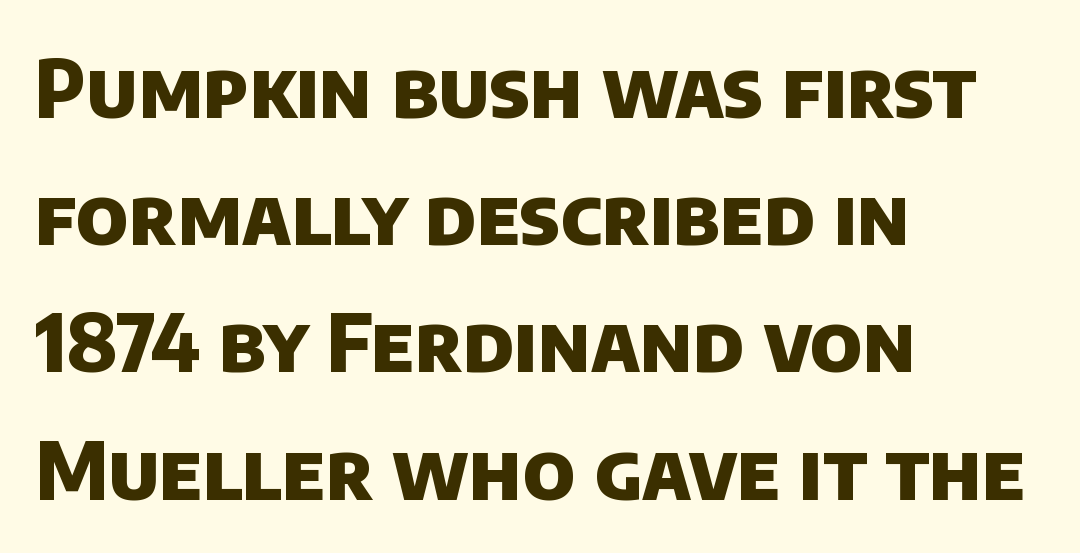
{"serif": "no", "bold": "yes", "weight": "heavy", "width": "normal", "stroke_contrast": "low", "x_height": "large", "monospaced": "no", "underline": "no", "align": "left", "line_spacing": "normal", "line_spacing_ratio": 1.59, "letter_spacing": "normal", "letter_spacing_em": 0.0, "glyph_px": 80}
